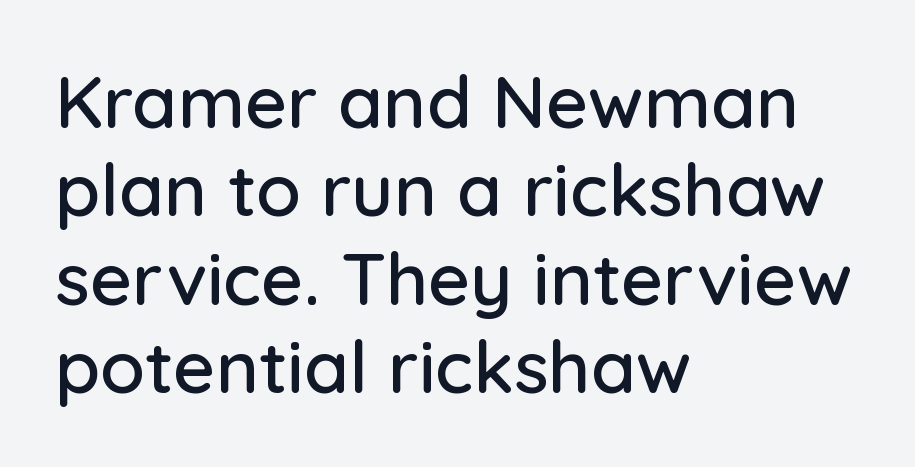
Rule under the text: the space is simply empty. One-word summary of the alignment: left. The face used here is proportionally spaced, like ordinary book or web type. Nobody touched the tracking dial on this one.
